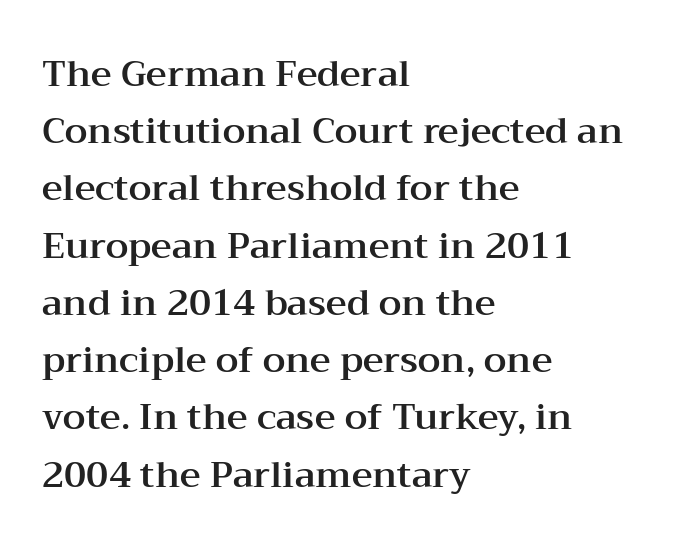
Q: Is the text italic (slanted)? A: No, it is upright.
Q: Is the typeface a serif or a sans-serif typeface? A: Serif.
Q: Is the text underlined? A: No.
Q: How is the paragraph aligned? A: Left-aligned.
Q: Is the spacing between letters normal or unusually wide? A: Normal.
Q: Is the spacing between lines tight, normal or loose? A: Normal.
Q: Width (condensed, normal, or wide)? A: Wide.
Q: Stroke contrast? A: Medium.
Q: x-height? A: Medium.
Q: Monospaced? A: No.
